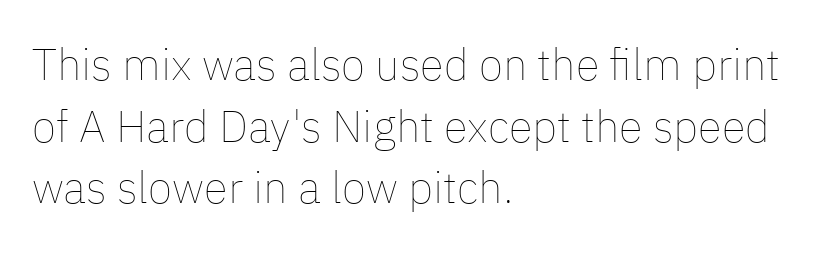
{"italic": "no", "bold": "no", "weight": "thin", "width": "normal", "stroke_contrast": "low", "x_height": "medium", "monospaced": "no", "underline": "no", "align": "left", "line_spacing": "normal", "line_spacing_ratio": 1.4, "letter_spacing": "normal", "letter_spacing_em": 0.0, "glyph_px": 44}
